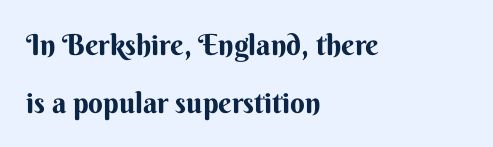
Q: Is the text bold? A: Yes.
Q: Is the text italic (slanted)? A: No, it is upright.
Q: Is the typeface a serif or a sans-serif typeface? A: Sans-serif.
Q: Is the text underlined? A: No.
Q: How is the paragraph aligned? A: Left-aligned.
Q: Is the spacing between letters normal or unusually wide? A: Normal.
Q: Is the spacing between lines tight, normal or loose? A: Loose.
Q: Width (condensed, normal, or wide)? A: Normal.
Q: Stroke contrast? A: Medium.
Q: x-height? A: Small.
Q: Monospaced? A: No.
